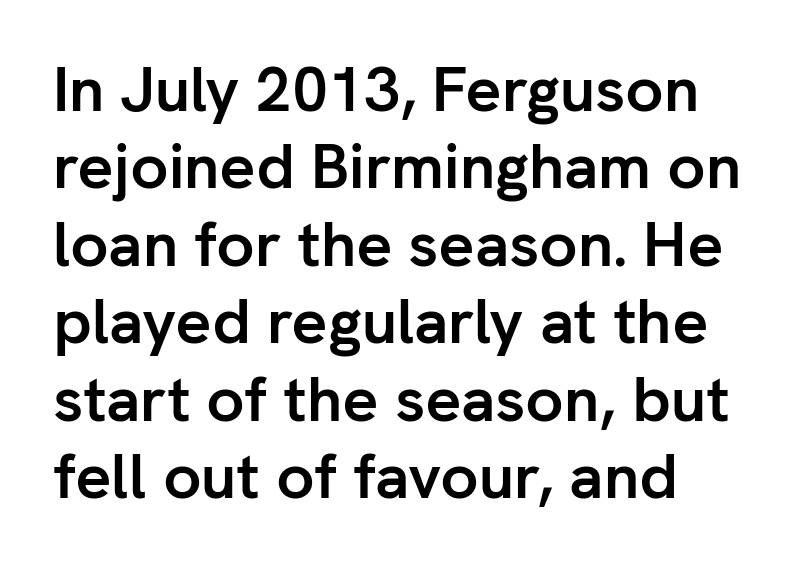
Grotesque or geometric, the face here clearly has no serifs. Every row of glyphs begins at an identical x-position on the left. Plenty of ink on the page — the face is bold. These lines keep a tight, regular rhythm from letter to letter.
